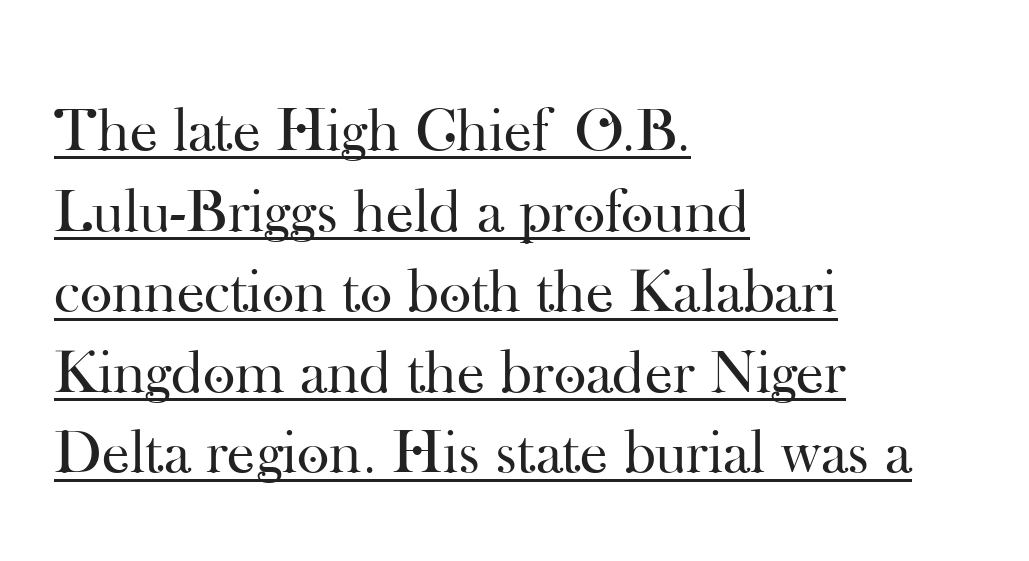
The image shows 62 px regular-weight serif type, upright; set left-aligned, normal line spacing (1.3x), normal letter spacing, underlined; high stroke contrast and a small x-height.
